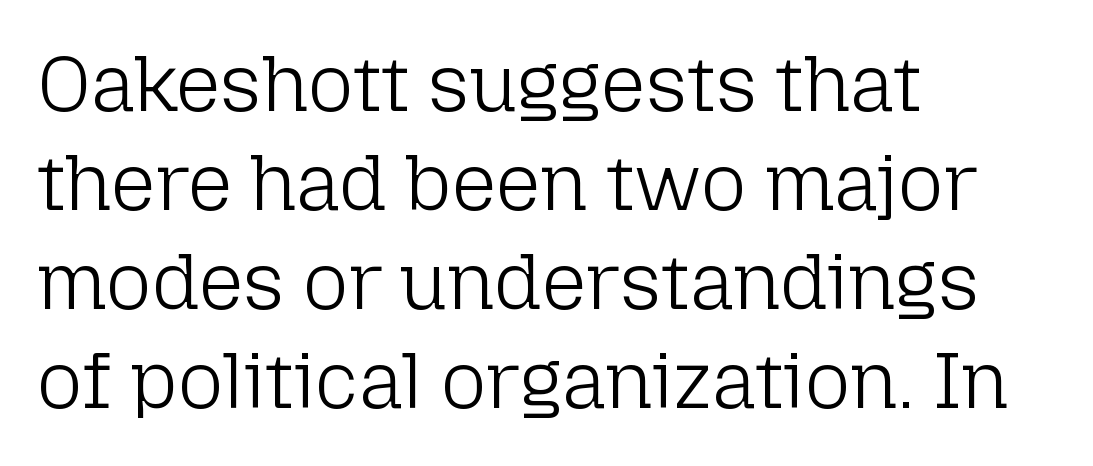
Q: Is the text bold? A: No.
Q: Is the text italic (slanted)? A: No, it is upright.
Q: Is the typeface a serif or a sans-serif typeface? A: Sans-serif.
Q: Is the text underlined? A: No.
Q: How is the paragraph aligned? A: Left-aligned.
Q: Is the spacing between letters normal or unusually wide? A: Normal.
Q: Is the spacing between lines tight, normal or loose? A: Normal.
Q: Width (condensed, normal, or wide)? A: Normal.
Q: Stroke contrast? A: Low.
Q: x-height? A: Medium.
Q: Monospaced? A: No.
